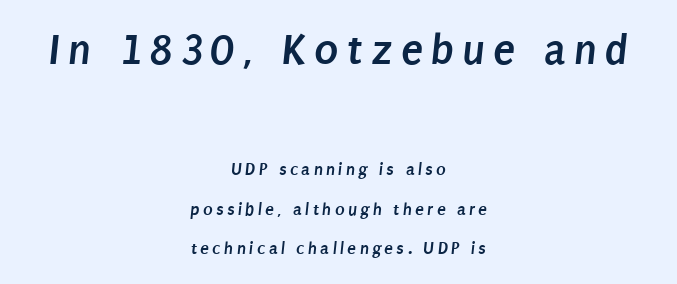
The image shows 45 px semibold, condensed sans-serif type; set centered, loose line spacing (2.2x), not underlined; the first (top) block is 2.5x larger; low stroke contrast and a large x-height.
